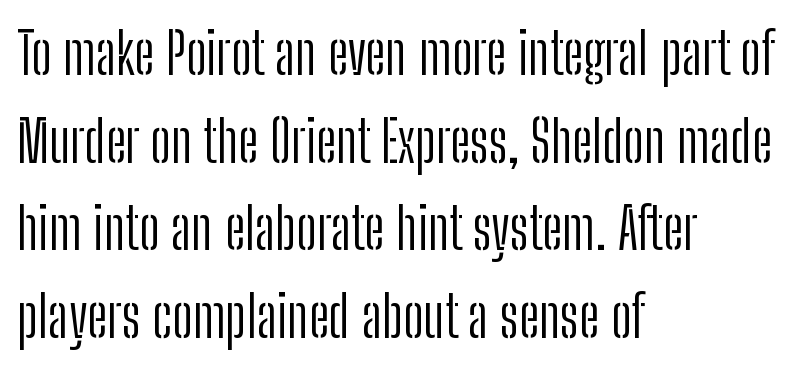
Q: Is the text bold? A: No.
Q: Is the text italic (slanted)? A: No, it is upright.
Q: Is the typeface a serif or a sans-serif typeface? A: Sans-serif.
Q: Is the text underlined? A: No.
Q: How is the paragraph aligned? A: Left-aligned.
Q: Is the spacing between letters normal or unusually wide? A: Normal.
Q: Is the spacing between lines tight, normal or loose? A: Normal.
Q: Width (condensed, normal, or wide)? A: Condensed.
Q: Stroke contrast? A: Low.
Q: x-height? A: Medium.
Q: Monospaced? A: No.
